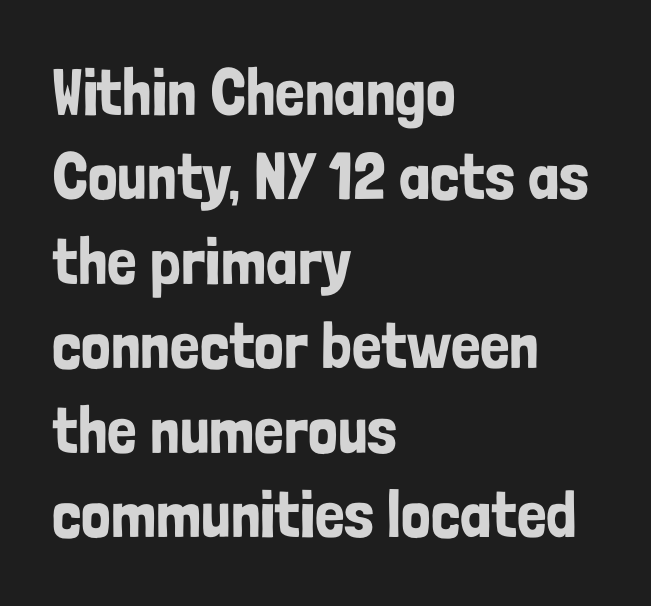
These lines keep a tight, regular rhythm from letter to letter. Looks like regular typesetting: each glyph gets only the width it needs. You can tell from the bare stems that sans-serif type was used. The words here are not underlined. Style check: upright.
